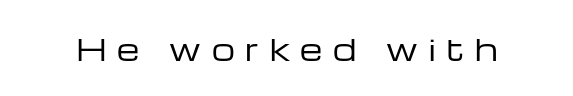
The image shows 29 px regular-weight, wide sans-serif type, upright; set unusually wide letter spacing (+0.37 em), not underlined; low stroke contrast and a medium x-height.
